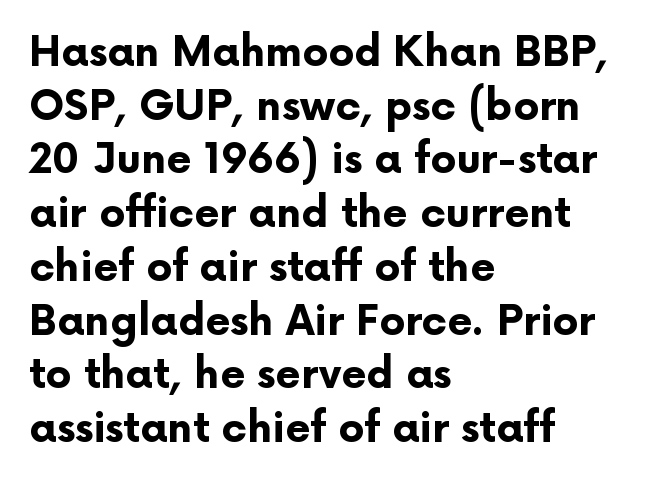
The string is rendered with underlining switched off. The font is running at its bold setting. Vertical strokes here are truly vertical. Normally led — the rows are evenly, conventionally spaced.
